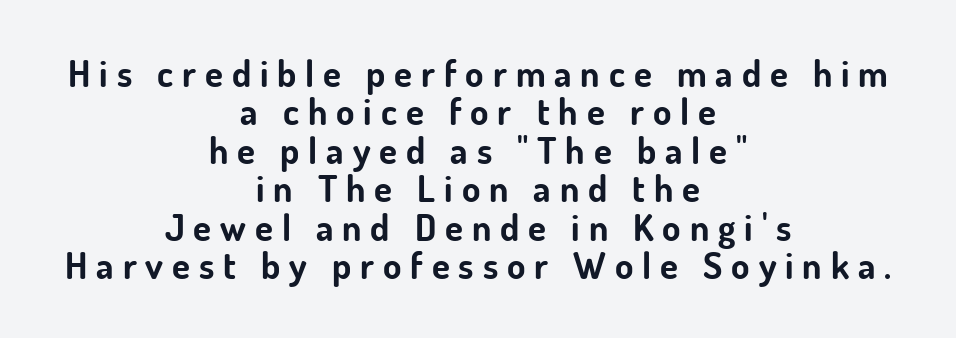
The image shows 37 px bold sans-serif type, upright; set centered, tight line spacing (1.04x), unusually wide letter spacing (+0.24 em), not underlined; low stroke contrast and a small x-height.
